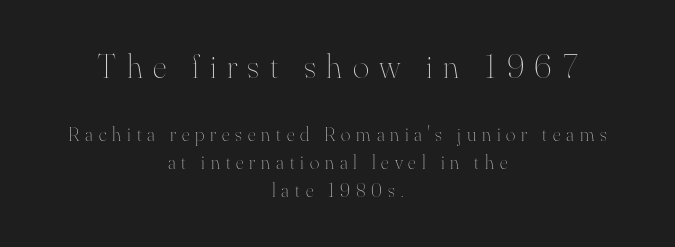
The image shows 35 px thin type, upright; set centered, normal line spacing (1.42x), unusually wide letter spacing (+0.29 em), not underlined; the first (top) block is 1.75x larger; high stroke contrast and a small x-height.
